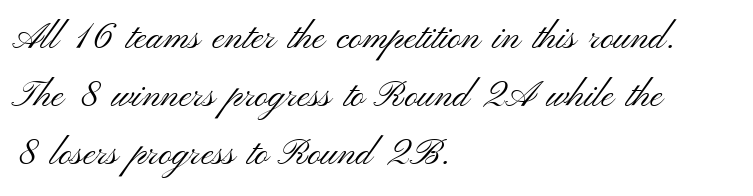
The image shows 37 px light, wide sans-serif type; set left-aligned, normal line spacing (1.57x), normal letter spacing, not underlined; medium stroke contrast and a small x-height.
